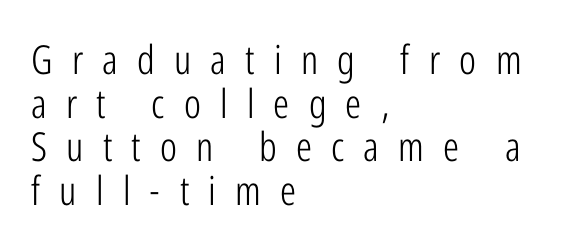
Q: Is the text bold? A: No.
Q: Is the text italic (slanted)? A: No, it is upright.
Q: Is the typeface a serif or a sans-serif typeface? A: Sans-serif.
Q: Is the text underlined? A: No.
Q: How is the paragraph aligned? A: Left-aligned.
Q: Is the spacing between letters normal or unusually wide? A: Unusually wide.
Q: Is the spacing between lines tight, normal or loose? A: Tight.
Q: Width (condensed, normal, or wide)? A: Condensed.
Q: Stroke contrast? A: Low.
Q: x-height? A: Medium.
Q: Monospaced? A: No.
